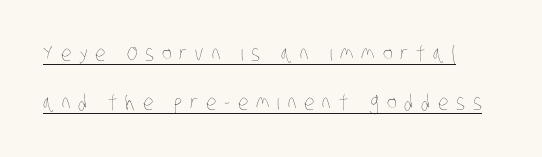
Loose tracking; the words dissolve into strings of separated letters. Heaviness? Minimal to ordinary, like unemphasized prose. Successive baselines arrive slowly, with a big drop between each. A baseline rule has been typeset under these characters.
